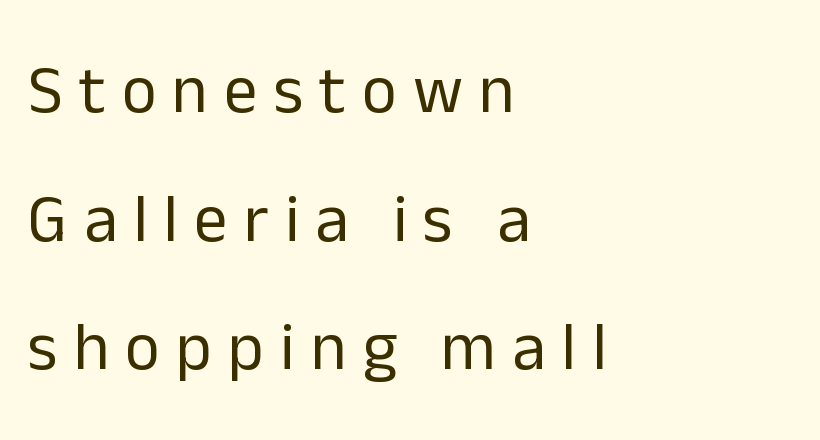
Anything drawn beneath the words? Only blank space. These lines were composed using upright roman letters. The font is comparable to plain body text, perhaps lighter. Looks like regular typesetting: each glyph gets only the width it needs. This rendering employs a face without finishing strokes, i.e., a sans-serif. Does the copy run flush right? No — it runs flush left.
